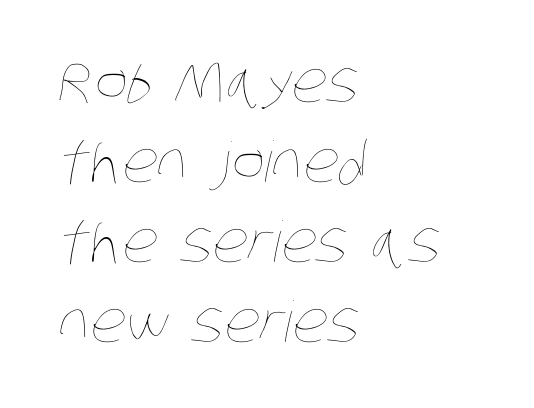
Q: Is the text bold? A: No.
Q: Is the text underlined? A: No.
Q: How is the paragraph aligned? A: Left-aligned.
Q: Is the spacing between letters normal or unusually wide? A: Normal.
Q: Is the spacing between lines tight, normal or loose? A: Normal.
Q: Width (condensed, normal, or wide)? A: Condensed.
Q: Stroke contrast? A: Low.
Q: x-height? A: Large.
Q: Monospaced? A: No.
